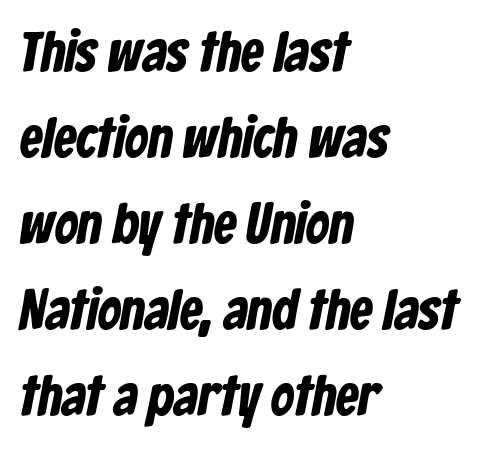
Q: Is the typeface a serif or a sans-serif typeface? A: Sans-serif.
Q: Is the text underlined? A: No.
Q: How is the paragraph aligned? A: Left-aligned.
Q: Is the spacing between letters normal or unusually wide? A: Normal.
Q: Is the spacing between lines tight, normal or loose? A: Normal.
Q: Width (condensed, normal, or wide)? A: Condensed.
Q: Stroke contrast? A: Low.
Q: x-height? A: Medium.
Q: Monospaced? A: No.
